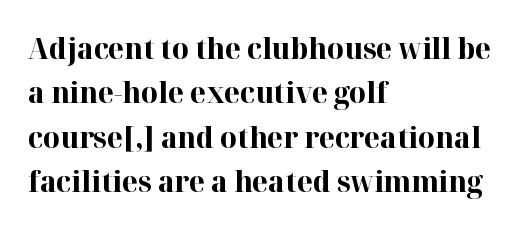
Q: Is the text bold? A: Yes.
Q: Is the text italic (slanted)? A: No, it is upright.
Q: Is the typeface a serif or a sans-serif typeface? A: Serif.
Q: Is the text underlined? A: No.
Q: How is the paragraph aligned? A: Left-aligned.
Q: Is the spacing between letters normal or unusually wide? A: Normal.
Q: Is the spacing between lines tight, normal or loose? A: Normal.
Q: Width (condensed, normal, or wide)? A: Normal.
Q: Stroke contrast? A: High.
Q: x-height? A: Medium.
Q: Monospaced? A: No.
